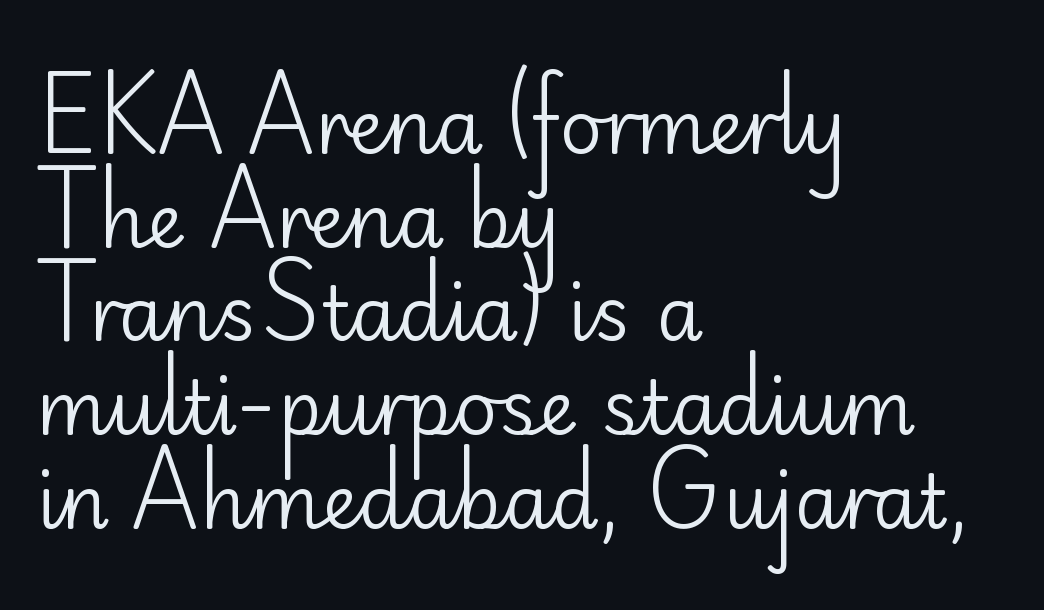
Here the designer chose a conventional face with non-uniform glyph widths. Line spacing here is normal. Line beginnings align vertically; line endings do not. The weight tops out at a normal text grade. Stroke terminals: plain, sans-serif.
